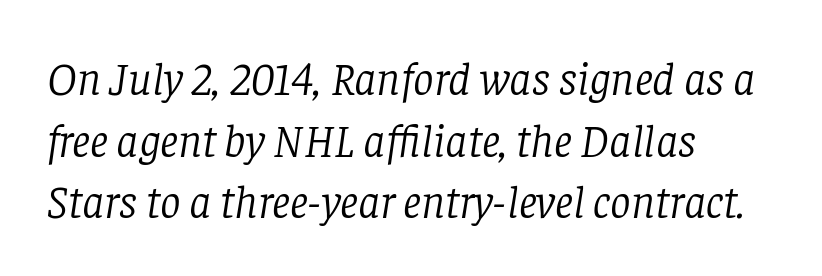
{"serif": "yes", "italic": "yes", "lean": "right", "slant_degrees": 8, "bold": "no", "weight": "light", "width": "normal", "stroke_contrast": "low", "x_height": "large", "monospaced": "no", "underline": "no", "align": "left", "line_spacing": "normal", "line_spacing_ratio": 1.34, "letter_spacing": "normal", "letter_spacing_em": 0.0, "glyph_px": 46}
